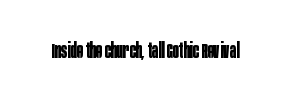
The image shows 21 px bold type, upright; set normal letter spacing, not underlined.
